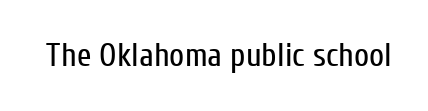
If you drew a line through each stem, it would be perfectly vertical. No feet cap the strokes, marking this as sans-serif type. The space beneath each line is pristine and unruled. The letters sit at their default tracking, neither squeezed nor spread. Varying glyph widths throughout — classic text-font behaviour. Stems here are at most as thick as an everyday book face.
